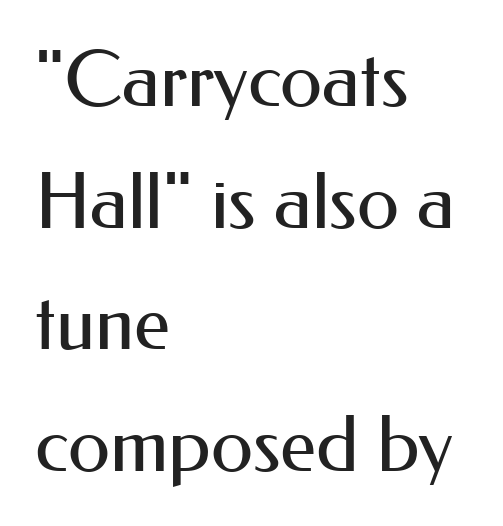
Q: Is the text bold? A: No.
Q: Is the text italic (slanted)? A: No, it is upright.
Q: Is the typeface a serif or a sans-serif typeface? A: Sans-serif.
Q: Is the text underlined? A: No.
Q: How is the paragraph aligned? A: Left-aligned.
Q: Is the spacing between letters normal or unusually wide? A: Normal.
Q: Is the spacing between lines tight, normal or loose? A: Normal.
Q: Width (condensed, normal, or wide)? A: Normal.
Q: Stroke contrast? A: Medium.
Q: x-height? A: Small.
Q: Monospaced? A: No.
